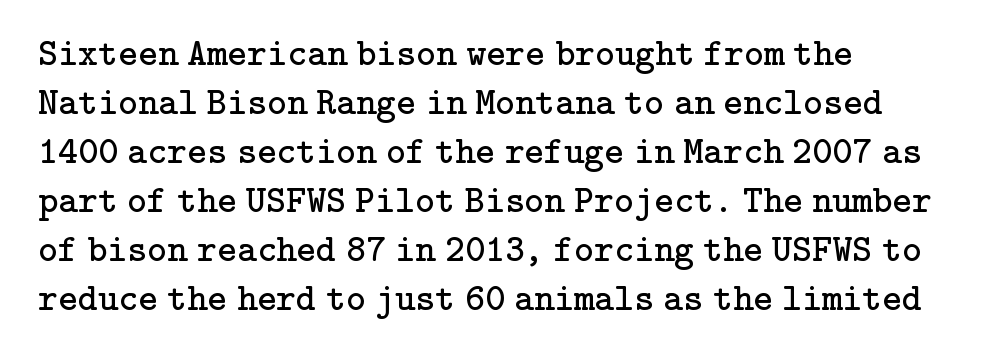
Q: Is the text bold? A: No.
Q: Is the text italic (slanted)? A: No, it is upright.
Q: Is the typeface a serif or a sans-serif typeface? A: Serif.
Q: Is the text underlined? A: No.
Q: How is the paragraph aligned? A: Left-aligned.
Q: Is the spacing between letters normal or unusually wide? A: Normal.
Q: Is the spacing between lines tight, normal or loose? A: Normal.
Q: Width (condensed, normal, or wide)? A: Normal.
Q: Stroke contrast? A: Low.
Q: x-height? A: Medium.
